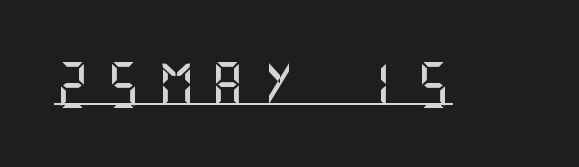
{"serif": "no", "italic": "no", "width": "normal", "stroke_contrast": "medium", "x_height": "large", "underline": "yes", "letter_spacing": "wide", "letter_spacing_em": 0.35, "glyph_px": 45}
